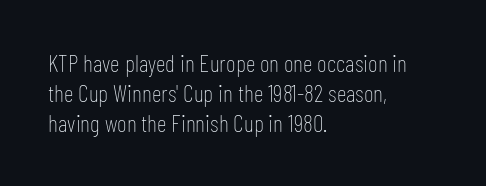
The weight would be labelled regular, book, light, or lighter still. Every stem runs plumb, perpendicular to the baseline. Descender tails drop into unmarked territory. One glance says typical: line gaps are just what's usual.
